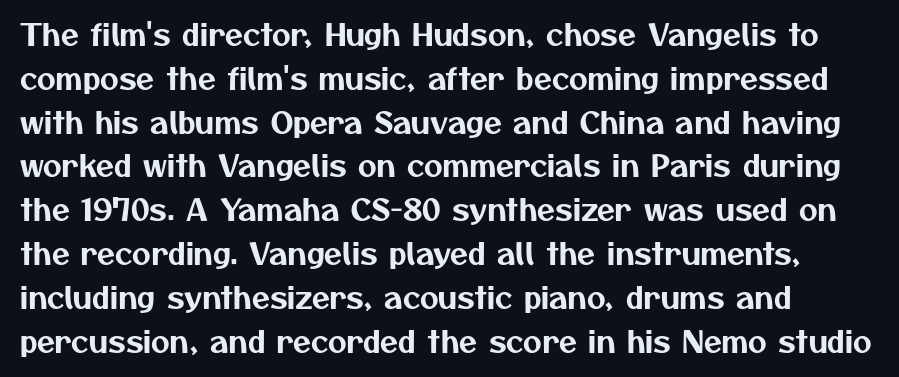
{"serif": "no", "width": "normal", "stroke_contrast": "medium", "x_height": "medium", "monospaced": "no", "underline": "no", "align": "left", "line_spacing": "normal", "line_spacing_ratio": 1.51, "letter_spacing": "normal", "letter_spacing_em": 0.0, "glyph_px": 29}
